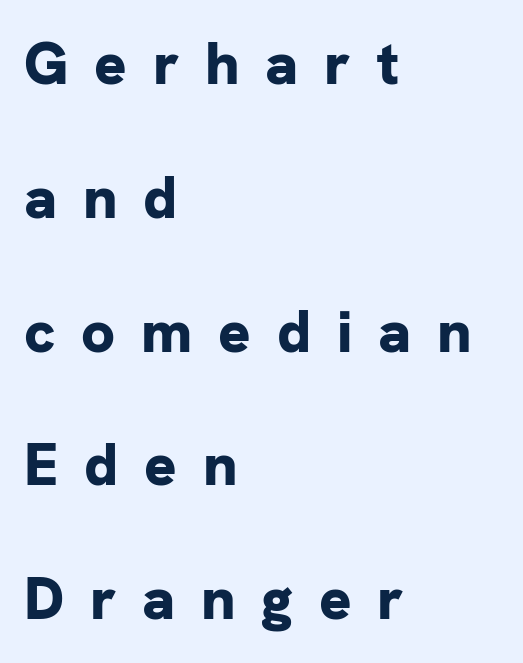
Q: Is the text bold? A: Yes.
Q: Is the text italic (slanted)? A: No, it is upright.
Q: Is the typeface a serif or a sans-serif typeface? A: Sans-serif.
Q: Is the text underlined? A: No.
Q: How is the paragraph aligned? A: Left-aligned.
Q: Is the spacing between letters normal or unusually wide? A: Unusually wide.
Q: Is the spacing between lines tight, normal or loose? A: Loose.
Q: Width (condensed, normal, or wide)? A: Normal.
Q: Stroke contrast? A: Low.
Q: x-height? A: Medium.
Q: Monospaced? A: No.
